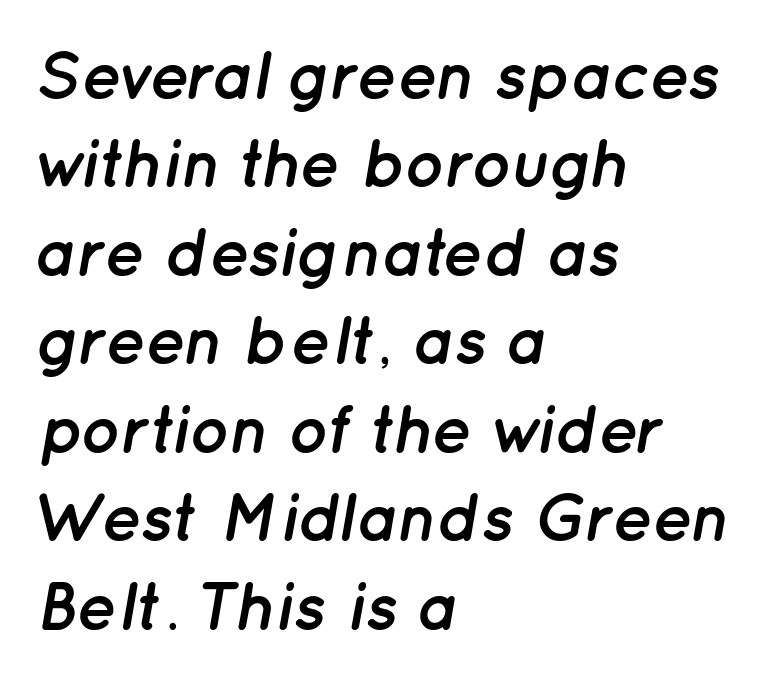
{"italic": "yes", "lean": "right", "slant_degrees": 12, "bold": "yes", "weight": "semibold", "width": "normal", "stroke_contrast": "low", "x_height": "medium", "monospaced": "no", "underline": "no", "align": "left", "line_spacing": "normal", "line_spacing_ratio": 1.32, "letter_spacing": "normal", "letter_spacing_em": 0.0, "glyph_px": 67}
